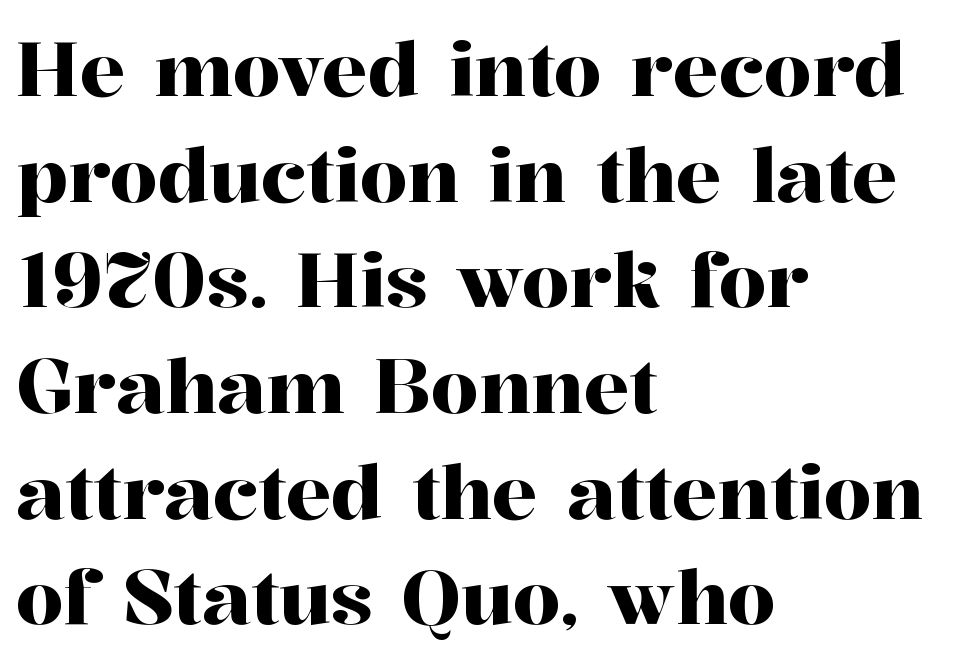
The image shows 76 px serif type, upright; set left-aligned, normal line spacing (1.39x), normal letter spacing, not underlined; high stroke contrast and a medium x-height.
